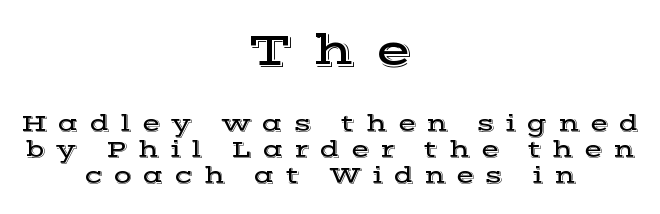
{"serif": "yes", "italic": "no", "width": "wide", "x_height": "medium", "monospaced": "no", "underline": "no", "align": "center", "line_spacing": "tight", "line_spacing_ratio": 1.08, "letter_spacing": "wide", "letter_spacing_em": 0.44, "larger_block": "first", "size_ratio": 1.96, "glyph_px": 47}
